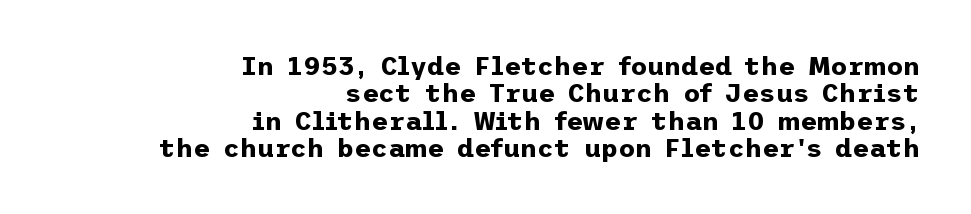
{"italic": "no", "bold": "yes", "underline": "no", "align": "right", "line_spacing": "tight", "line_spacing_ratio": 1.05, "letter_spacing": "normal", "letter_spacing_em": 0.0, "glyph_px": 26}
